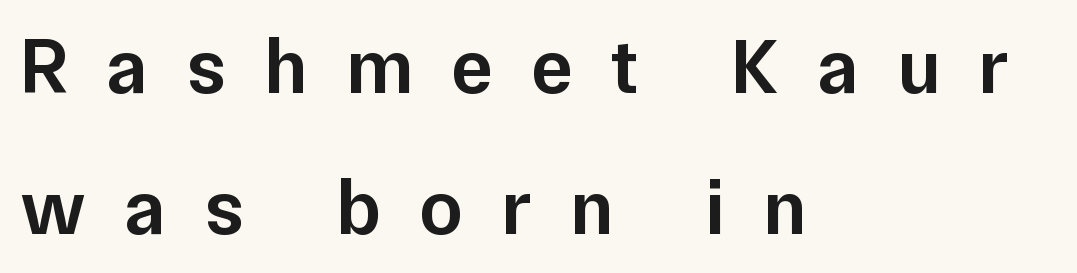
Q: Is the text bold? A: Semi-bold.
Q: Is the text italic (slanted)? A: No, it is upright.
Q: Is the typeface a serif or a sans-serif typeface? A: Sans-serif.
Q: Is the text underlined? A: No.
Q: How is the paragraph aligned? A: Left-aligned.
Q: Is the spacing between letters normal or unusually wide? A: Unusually wide.
Q: Width (condensed, normal, or wide)? A: Normal.
Q: Stroke contrast? A: Low.
Q: x-height? A: Medium.
Q: Monospaced? A: No.
